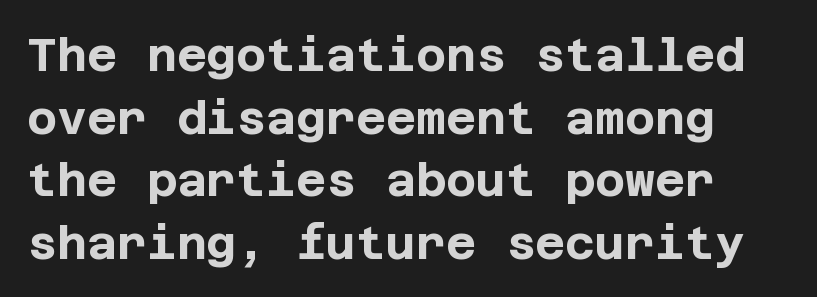
Q: Is the text bold? A: Yes.
Q: Is the text italic (slanted)? A: No, it is upright.
Q: Is the typeface a serif or a sans-serif typeface? A: Sans-serif.
Q: Is the text underlined? A: No.
Q: Is the spacing between letters normal or unusually wide? A: Normal.
Q: Is the spacing between lines tight, normal or loose? A: Normal.
Q: Width (condensed, normal, or wide)? A: Normal.
Q: Stroke contrast? A: Low.
Q: x-height? A: Large.
